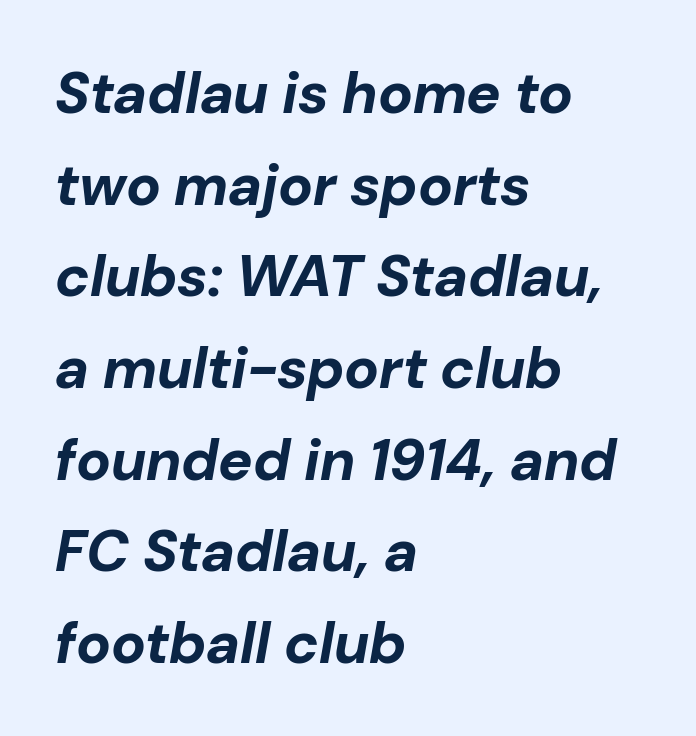
Plain, unruled lines of type. Compared with typical paragraphs, the rows here are spaced about the same. The paragraph has a hard left edge and a soft right edge. Italic? Definitely — the glyphs are oblique. These lines keep a tight, regular rhythm from letter to letter. Is this a fixed-width face? No — the glyphs have proportional, varying widths.
